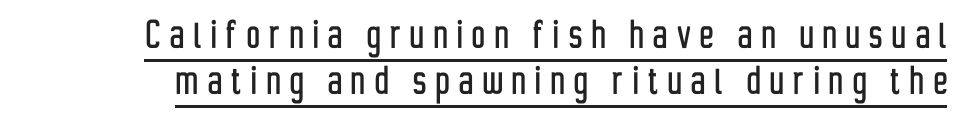
The specimen includes a rule beneath the text block's lines. Inter-character spacing is expanded well beyond the font's built-in metrics. Students, observe: this is what under-led, compact text looks like. The passage shown is typeset with a sans-serif family. Note the varied advance widths — an 'i' is clearly narrower than an 'm'. The axis of the letterforms is exactly vertical.
